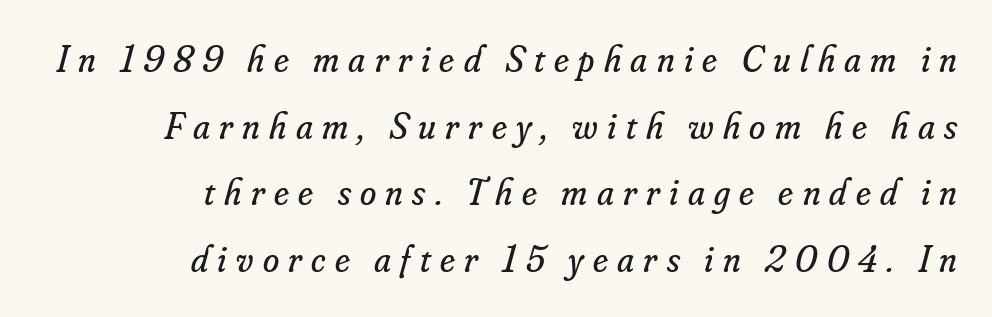
{"serif": "yes", "italic": "yes", "lean": "right", "slant_degrees": 16, "bold": "no", "weight": "regular", "width": "normal", "stroke_contrast": "low", "x_height": "small", "monospaced": "no", "underline": "no", "align": "right", "line_spacing_ratio": 1.8, "letter_spacing": "wide", "letter_spacing_em": 0.25, "glyph_px": 37}
